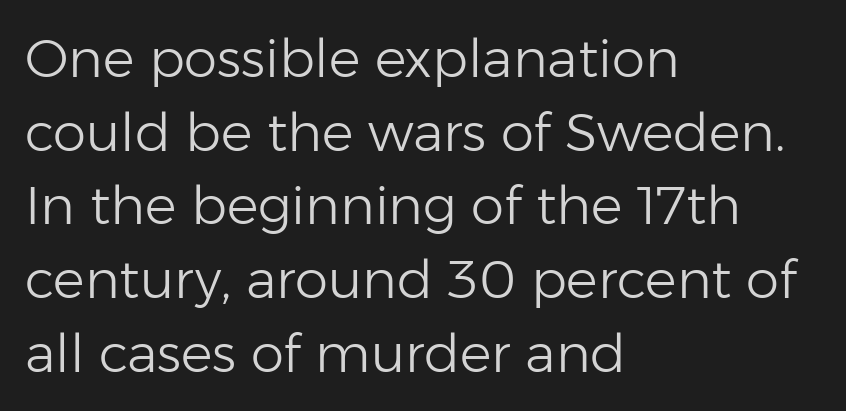
{"serif": "no", "italic": "no", "bold": "no", "weight": "light", "width": "normal", "stroke_contrast": "low", "x_height": "medium", "monospaced": "no", "underline": "no", "align": "left", "line_spacing": "normal", "line_spacing_ratio": 1.39, "letter_spacing": "normal", "letter_spacing_em": 0.0, "glyph_px": 53}
